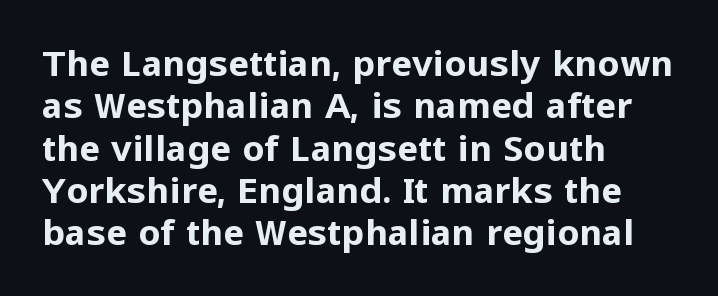
Q: Is the text bold? A: Yes.
Q: Is the text italic (slanted)? A: No, it is upright.
Q: Is the typeface a serif or a sans-serif typeface? A: Sans-serif.
Q: Is the text underlined? A: No.
Q: How is the paragraph aligned? A: Left-aligned.
Q: Is the spacing between letters normal or unusually wide? A: Normal.
Q: Width (condensed, normal, or wide)? A: Normal.
Q: Stroke contrast? A: Low.
Q: x-height? A: Medium.
Q: Monospaced? A: No.
